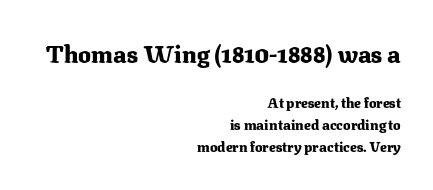
Q: Is the text bold? A: Yes.
Q: Is the text italic (slanted)? A: No, it is upright.
Q: Is the text underlined? A: No.
Q: How is the paragraph aligned? A: Right-aligned.
Q: Is the spacing between letters normal or unusually wide? A: Normal.
Q: Is the spacing between lines tight, normal or loose? A: Normal.
Q: Which block of text is set in a larger size, the first (top) or the second (bottom)? A: The first (top) one.
